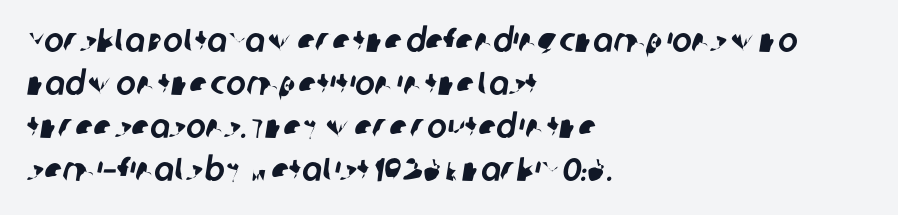
The image shows 33 px sans-serif type; set left-aligned, normal line spacing (1.3x), normal letter spacing, not underlined; low stroke contrast and a large x-height.
